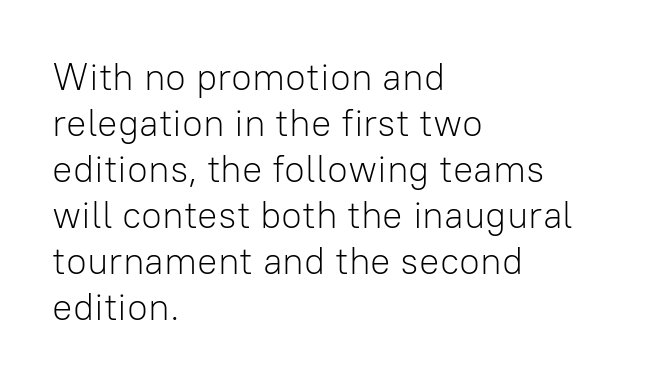
Q: Is the text bold? A: No.
Q: Is the text italic (slanted)? A: No, it is upright.
Q: Is the typeface a serif or a sans-serif typeface? A: Sans-serif.
Q: Is the text underlined? A: No.
Q: How is the paragraph aligned? A: Left-aligned.
Q: Is the spacing between letters normal or unusually wide? A: Normal.
Q: Width (condensed, normal, or wide)? A: Normal.
Q: Stroke contrast? A: Low.
Q: x-height? A: Medium.
Q: Monospaced? A: No.
